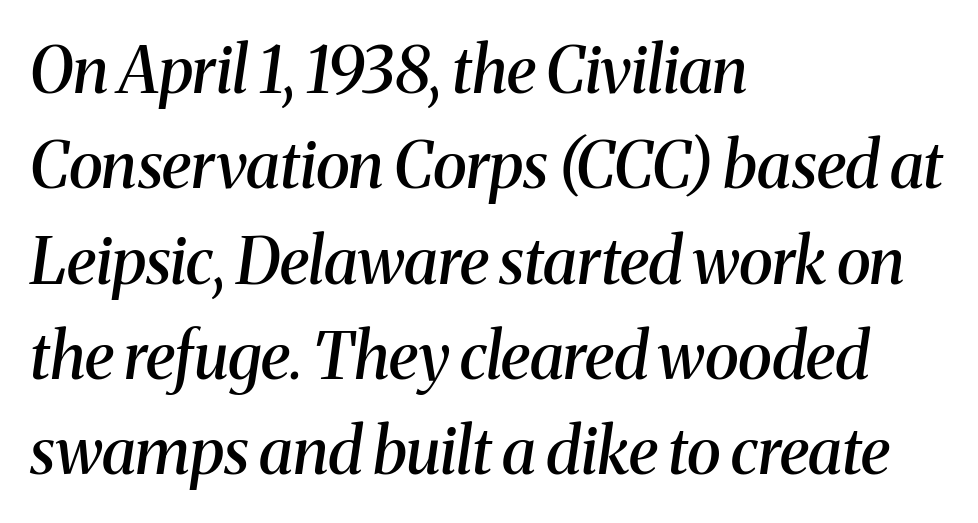
{"serif": "yes", "italic": "yes", "lean": "right", "slant_degrees": 8, "bold": "semi", "weight": "semibold", "width": "normal", "stroke_contrast": "medium", "x_height": "medium", "monospaced": "no", "underline": "no", "align": "left", "line_spacing": "normal", "line_spacing_ratio": 1.49, "letter_spacing": "normal", "letter_spacing_em": 0.0, "glyph_px": 64}
